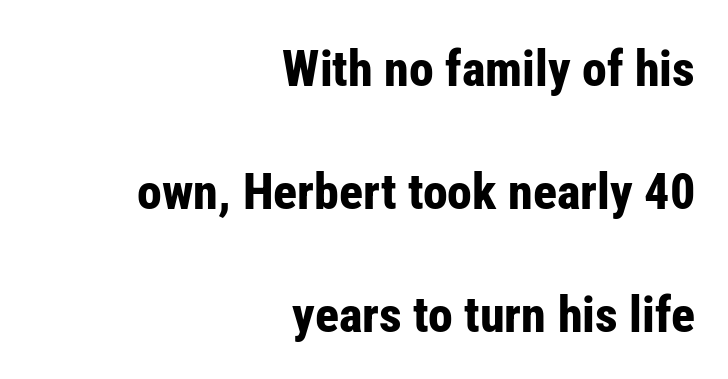
Q: Is the text bold? A: Yes.
Q: Is the text italic (slanted)? A: No, it is upright.
Q: Is the typeface a serif or a sans-serif typeface? A: Sans-serif.
Q: Is the text underlined? A: No.
Q: How is the paragraph aligned? A: Right-aligned.
Q: Is the spacing between letters normal or unusually wide? A: Normal.
Q: Is the spacing between lines tight, normal or loose? A: Loose.
Q: Width (condensed, normal, or wide)? A: Condensed.
Q: Stroke contrast? A: Low.
Q: x-height? A: Medium.
Q: Monospaced? A: No.
